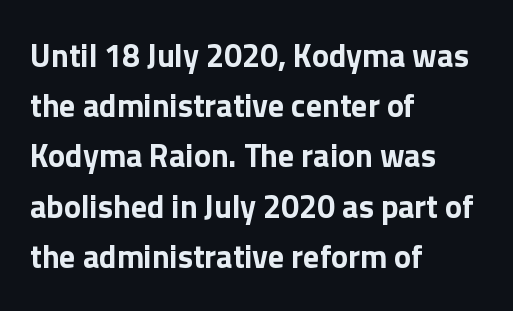
{"serif": "no", "italic": "no", "bold": "yes", "weight": "bold", "width": "normal", "stroke_contrast": "low", "x_height": "medium", "monospaced": "no", "underline": "no", "align": "left", "line_spacing": "normal", "line_spacing_ratio": 1.57, "letter_spacing": "normal", "letter_spacing_em": 0.0, "glyph_px": 32}
